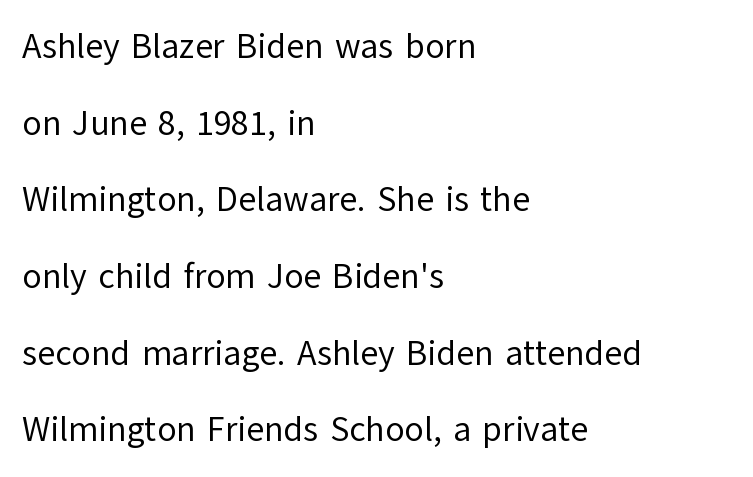
You could fit nearly another row in the gap between these rows. Check where the strokes stop: nothing finishes them off — pure sans. Check the space under the baseline: it is left empty. Looks like regular typesetting: each glyph gets only the width it needs. The rendering anchors every line to the left-hand side. The strokes carry an ordinary text weight at most.
